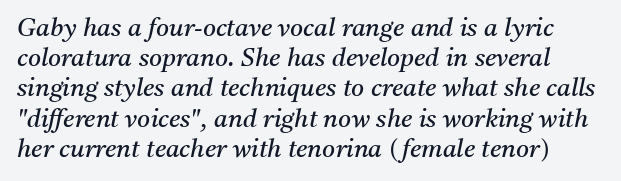
Observe the lean: these are italic letterforms. Stroke mass is kept to a normal reading level or below. Rule under the text: the space is simply empty. Each word holds together tightly as a unit, with standard inter-letter gaps.
